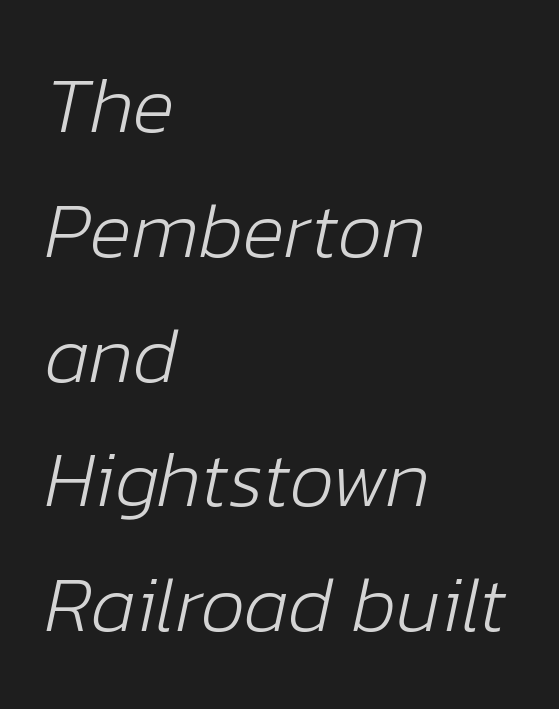
Words float on clear page, feet unadorned. Vertically, the passage feels balanced, rows spaced as you'd expect. Posture: slanted. The text block is weighted toward the left margin, trailing off unevenly rightward. The letters advance in unequal steps, a hallmark of proportional type.
